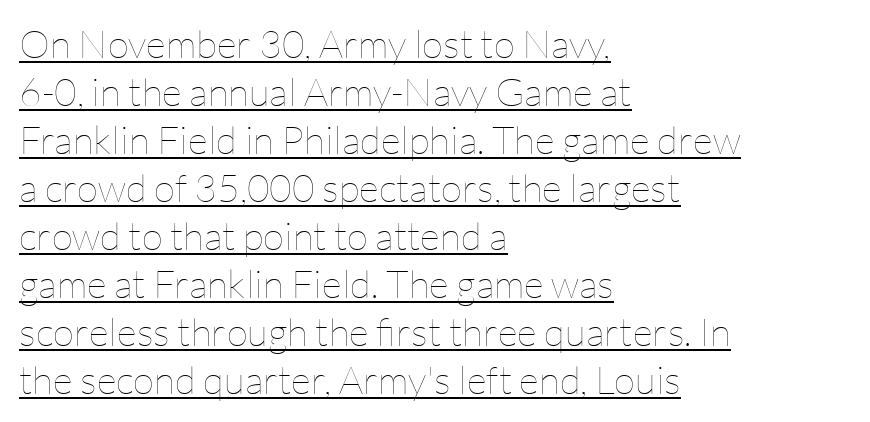
{"italic": "no", "bold": "no", "weight": "thin", "width": "normal", "stroke_contrast": "low", "x_height": "medium", "monospaced": "no", "underline": "yes", "align": "left", "line_spacing_ratio": 1.23, "letter_spacing": "normal", "letter_spacing_em": 0.0, "glyph_px": 39}
